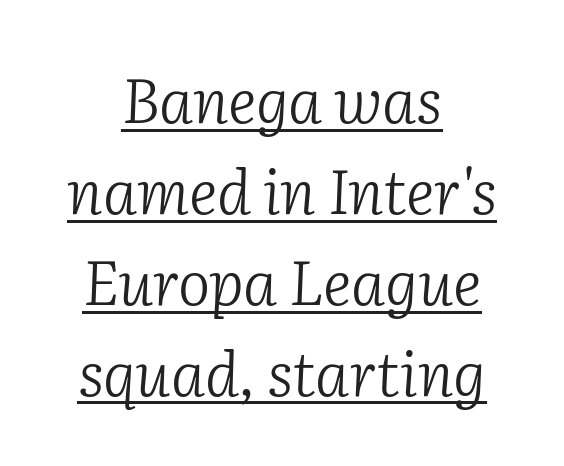
{"serif": "yes", "italic": "yes", "lean": "right", "slant_degrees": 2, "bold": "no", "weight": "light", "width": "normal", "stroke_contrast": "low", "x_height": "medium", "monospaced": "no", "underline": "yes", "align": "center", "line_spacing": "normal", "line_spacing_ratio": 1.49, "letter_spacing": "normal", "letter_spacing_em": 0.0, "glyph_px": 61}
